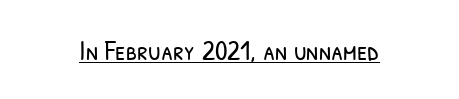
{"serif": "no", "bold": "no", "weight": "light", "width": "condensed", "stroke_contrast": "low", "x_height": "medium", "monospaced": "no", "underline": "yes", "letter_spacing": "normal", "letter_spacing_em": 0.0, "glyph_px": 28}
